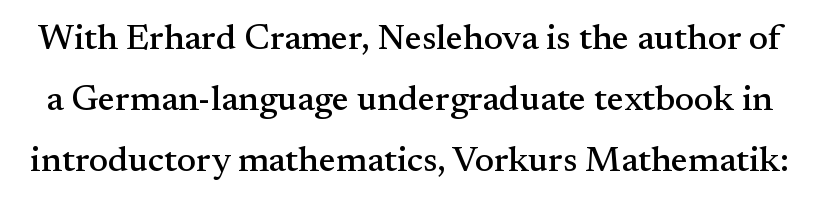
The image shows 36 px serif type, upright; set normal line spacing (1.69x), normal letter spacing, not underlined; medium stroke contrast and a small x-height.
